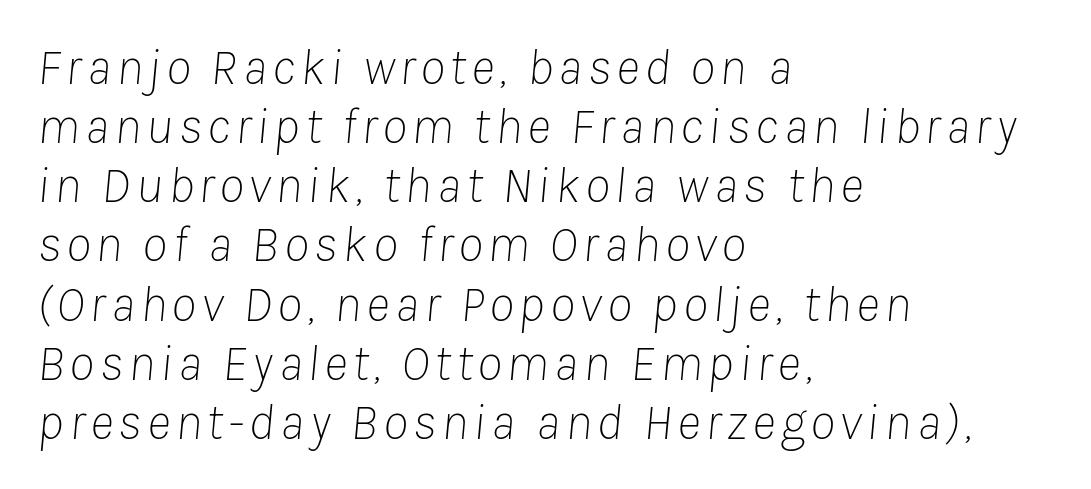
The image shows 51 px thin type, italic (leaning right); set left-aligned, line spacing 1.16x, not underlined; low stroke contrast and a medium x-height.
